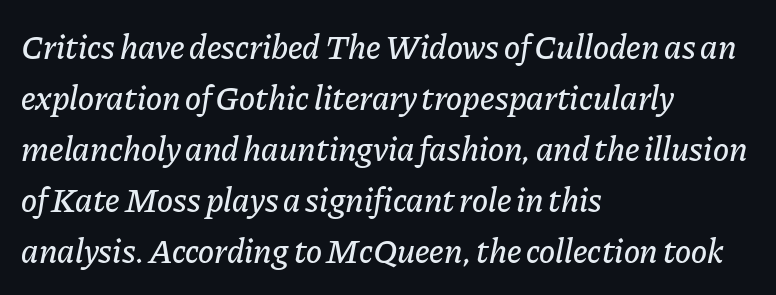
Casual observation: everything's shoved over to the left. The lines sit at an ordinary, default distance from one another. The lettering tilts uniformly, giving the passage an italic look. Think of a printed novel: that variable character pitch is what you see here. The tracking reads as untouched default to a designer's eye. Type without underlining.
